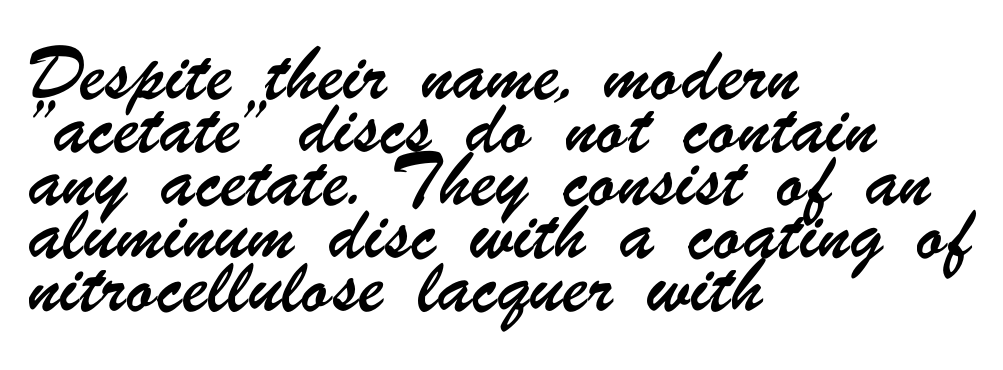
Q: Is the typeface a serif or a sans-serif typeface? A: Sans-serif.
Q: Is the text underlined? A: No.
Q: How is the paragraph aligned? A: Left-aligned.
Q: Is the spacing between letters normal or unusually wide? A: Normal.
Q: Is the spacing between lines tight, normal or loose? A: Normal.
Q: Width (condensed, normal, or wide)? A: Condensed.
Q: Stroke contrast? A: Low.
Q: x-height? A: Small.
Q: Monospaced? A: No.
